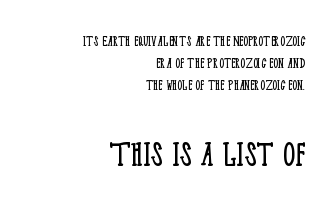
The rendering uses natural spacing where letterforms have individual widths. Whoever set this made the second block the dominant, larger element. The string is rendered with underlining switched off. The text was rendered using a seriffed face with decorative stroke endings.
